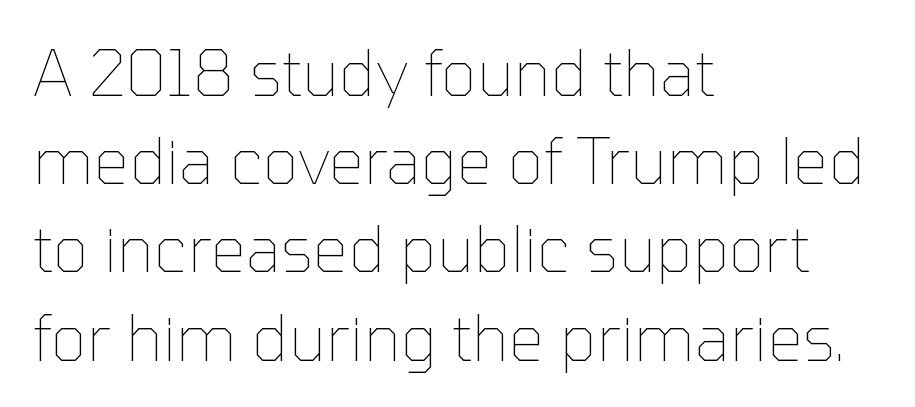
Interline gaps are of average width in this sample. The gaps between neighbouring characters are ordinary and unremarkable. Weight: in the light-to-regular range. When letters stand straight like this, we call the style roman or upright. Spacing verdict: proportional, widths tailored to each character. Glance below the letters and you will spot only blank space.
